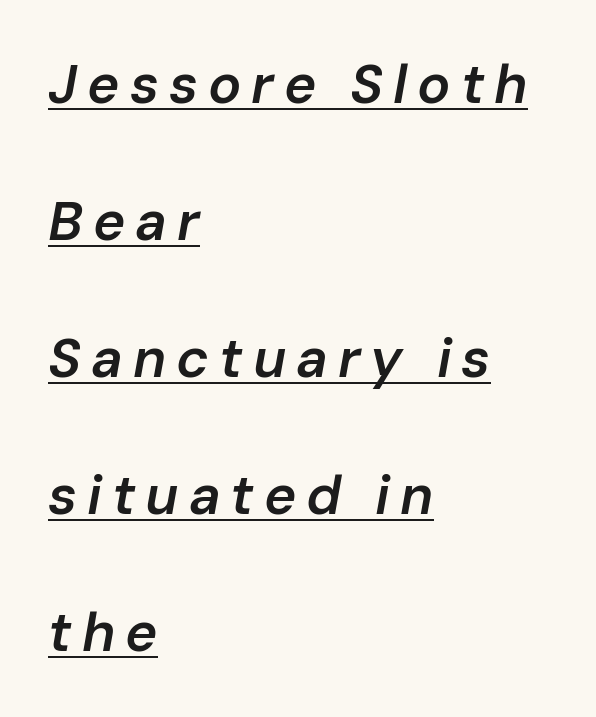
{"italic": "yes", "lean": "right", "slant_degrees": 10, "bold": "semi", "weight": "semibold", "width": "normal", "stroke_contrast": "low", "x_height": "medium", "monospaced": "no", "underline": "yes", "align": "left", "line_spacing": "loose", "line_spacing_ratio": 2.49, "glyph_px": 55}
